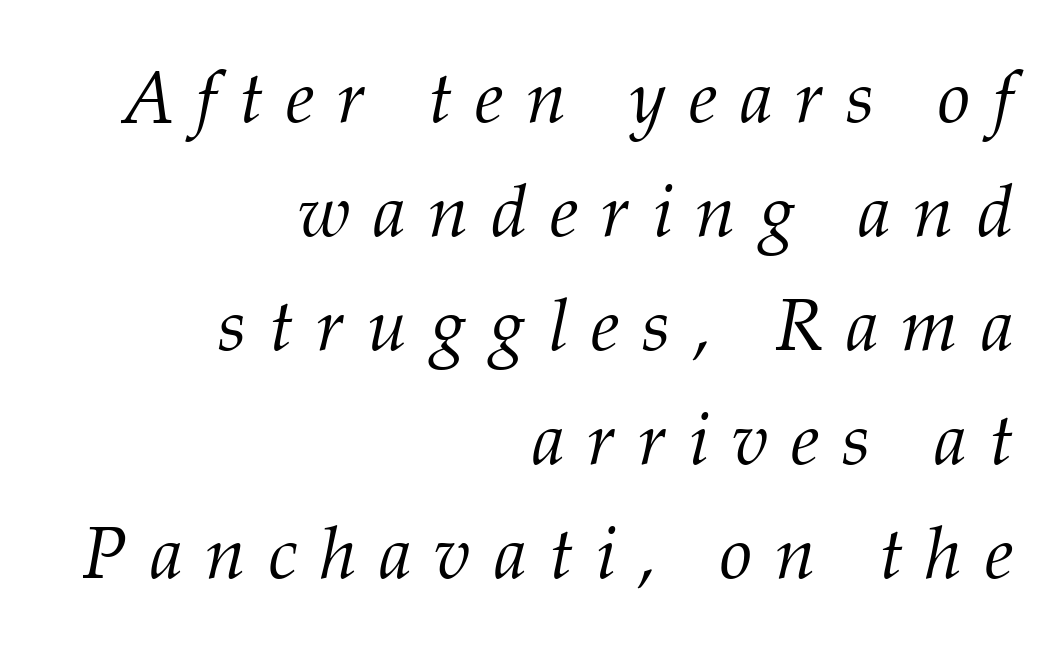
{"serif": "yes", "italic": "yes", "lean": "right", "slant_degrees": 12, "bold": "no", "weight": "light", "width": "normal", "stroke_contrast": "medium", "x_height": "medium", "monospaced": "no", "underline": "no", "align": "right", "line_spacing": "normal", "line_spacing_ratio": 1.56, "letter_spacing": "wide", "letter_spacing_em": 0.31, "glyph_px": 73}
